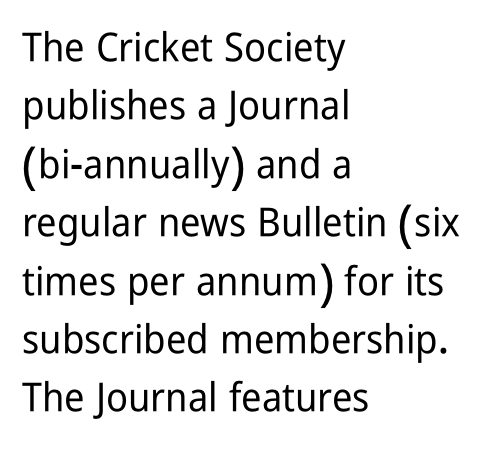
The image shows 40 px condensed sans-serif type, upright; set left-aligned, normal line spacing (1.46x), normal letter spacing, not underlined; low stroke contrast and a medium x-height.
